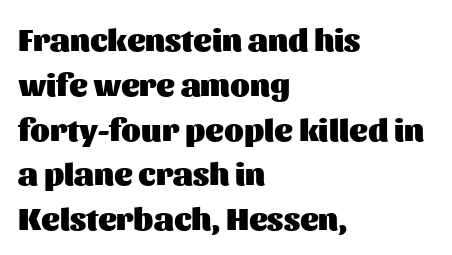
The image shows 32 px heavy sans-serif type, upright; set left-aligned, normal line spacing (1.4x), normal letter spacing, not underlined; medium stroke contrast and a medium x-height.
